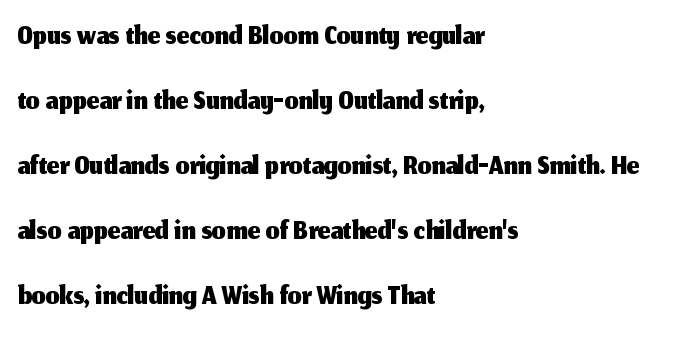
Whoever set this chose a conventional vertical rhythm. A typesetter would call this proportional, since set widths differ per character. Each line starts at the same left margin while the right side varies. The area under the type is left untouched.
